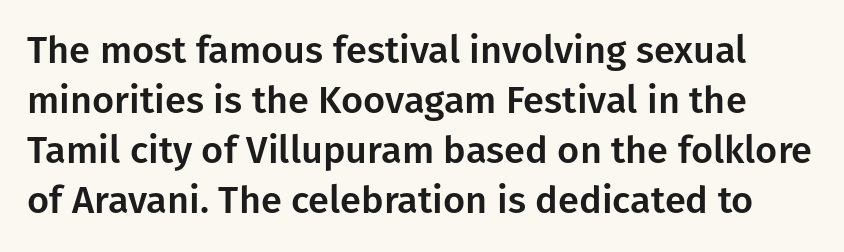
The tracking reads as untouched default to a designer's eye. No italicization has been applied; the sample stays upright. The rows are spaced the way most documents space them. Is this a fixed-width face? No — the glyphs have proportional, varying widths. This rendering employs a face without finishing strokes, i.e., a sans-serif. Lines of text with bare space underneath.
